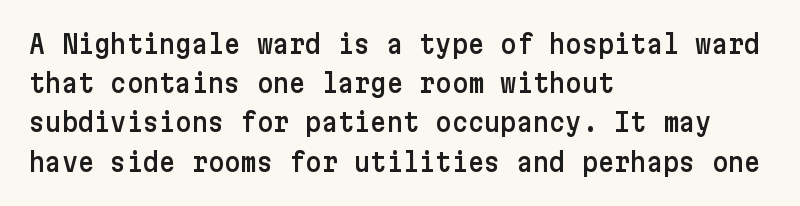
The image shows 25 px text type, upright; set left-aligned, normal line spacing (1.57x), normal letter spacing, not underlined.
